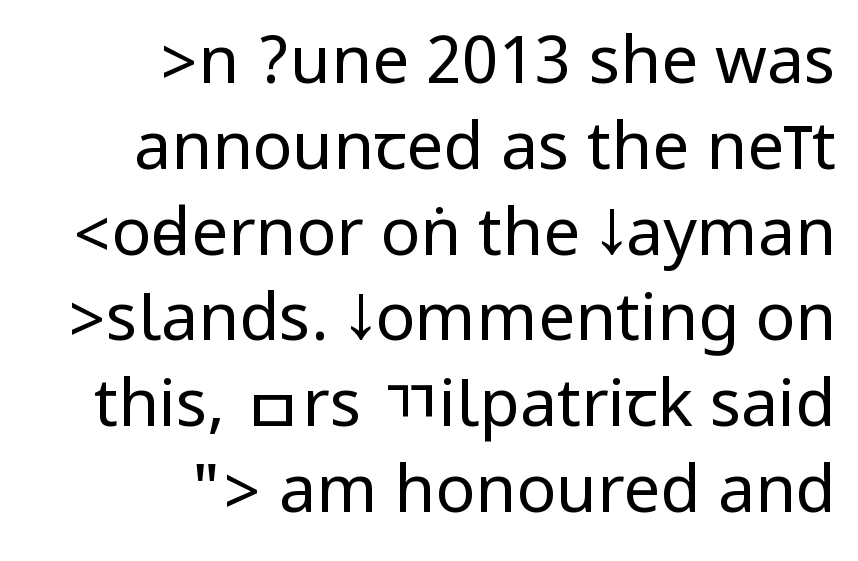
A normal amount of white space separates one row of letters from the next. The compositor pushed each line to the right boundary. Compared with a typical body face, this is equally light or lighter still. The passage shown is not underscored anywhere. Designer's note — italics off, roman on.
